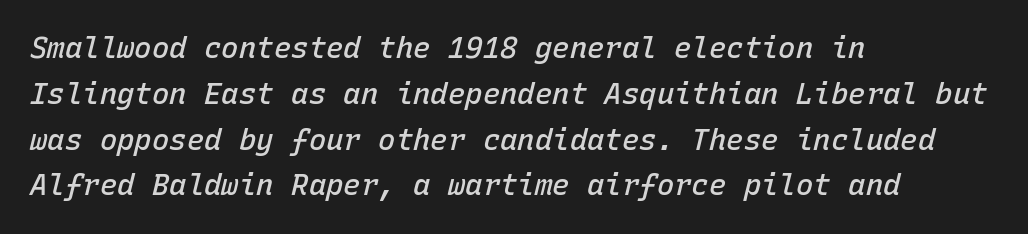
The letters are slanted; this is an italic face. Is the block centered? No — it sits flush against the left margin. A normal amount of white space separates one row of letters from the next. Underlining? Definitely not there. Between one letter and the next there's only the usual sliver of space.
